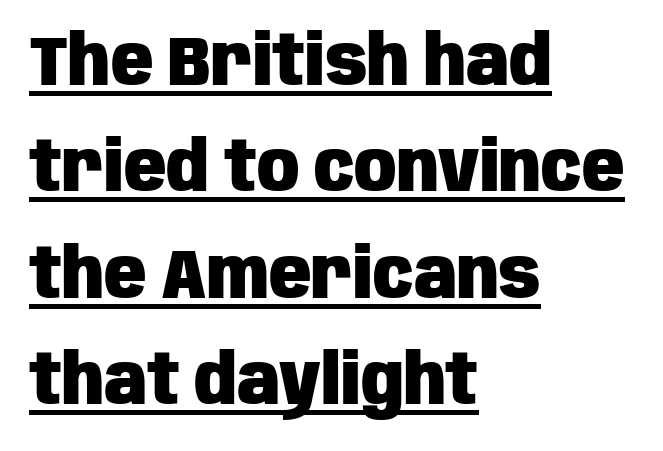
Q: Is the text bold? A: Yes.
Q: Is the text italic (slanted)? A: No, it is upright.
Q: Is the typeface a serif or a sans-serif typeface? A: Sans-serif.
Q: Is the text underlined? A: Yes.
Q: How is the paragraph aligned? A: Left-aligned.
Q: Is the spacing between letters normal or unusually wide? A: Normal.
Q: Is the spacing between lines tight, normal or loose? A: Normal.
Q: Width (condensed, normal, or wide)? A: Condensed.
Q: Stroke contrast? A: Low.
Q: x-height? A: Large.
Q: Monospaced? A: No.
